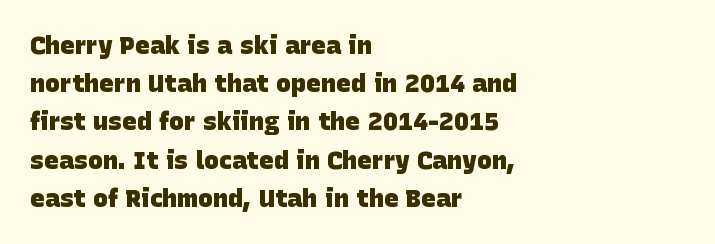
The typesetting leans heavy: a genuine bold. The ragged edge is on the right, which tells us the setting is flush left. Nobody touched the tracking dial on this one. Descenders hang freely into open space. How would I describe the line gaps? Plain and ordinary.
